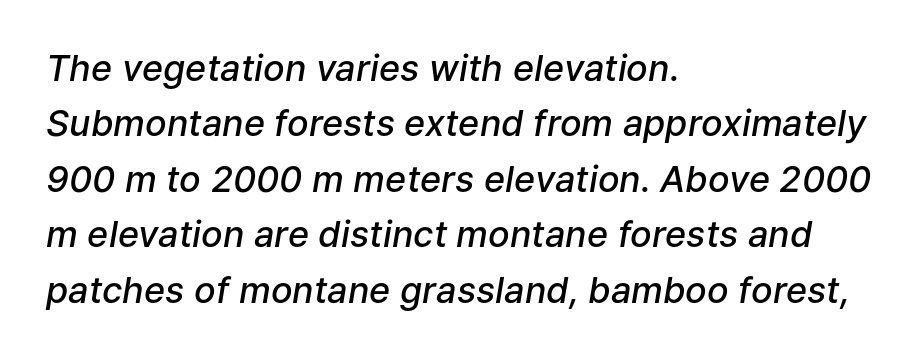
{"italic": "yes", "lean": "right", "slant_degrees": 9, "bold": "semi", "weight": "semibold", "width": "normal", "stroke_contrast": "low", "x_height": "medium", "monospaced": "no", "underline": "no", "align": "left", "line_spacing": "normal", "line_spacing_ratio": 1.54, "letter_spacing": "normal", "letter_spacing_em": 0.0, "glyph_px": 36}
